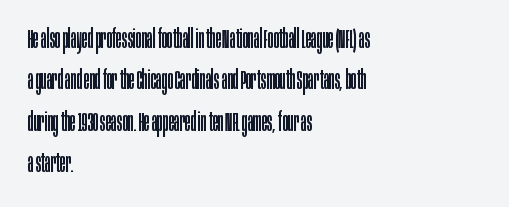
The image shows 26 px text type, upright; set left-aligned, normal line spacing (1.59x), normal letter spacing, not underlined.
